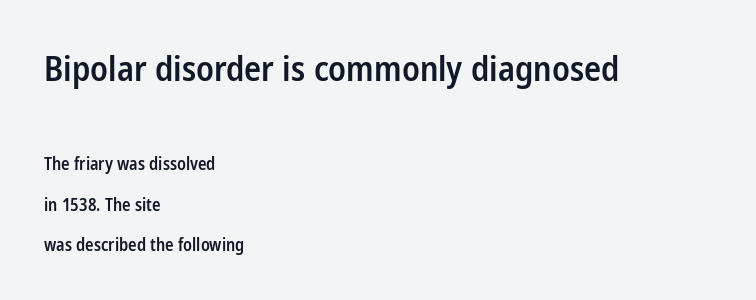
The vertical gap from one line to the next is large. The designer went with a sans here, leaving each stem footless. Stems and bowls a touch heavier than normal — semibold. Between one letter and the next there's only the usual sliver of space. This rendering features lettering with no underline.
